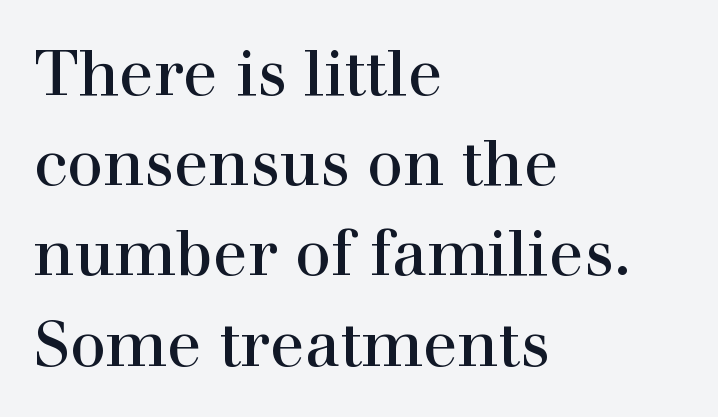
The image shows 64 px serif type, upright; set left-aligned, normal line spacing (1.41x), normal letter spacing, not underlined; a medium x-height.
